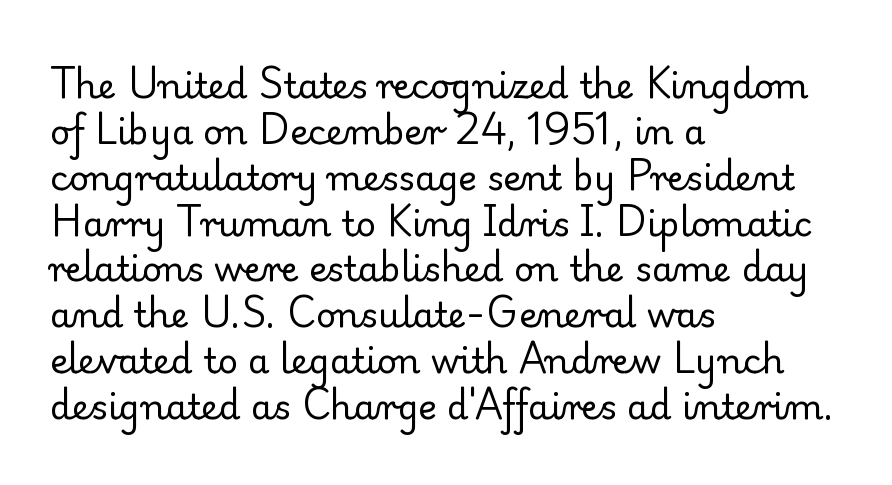
{"serif": "yes", "italic": "no", "bold": "no", "weight": "regular", "width": "normal", "stroke_contrast": "low", "x_height": "small", "monospaced": "no", "underline": "no", "align": "left", "line_spacing": "normal", "line_spacing_ratio": 1.31, "letter_spacing": "normal", "letter_spacing_em": 0.0, "glyph_px": 35}
